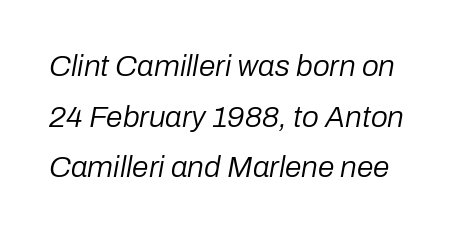
Honestly, the row spacing looks completely unremarkable. Nobody drew a line under any word here. In terms of letterspacing, this is plain default setting. Character widths vary here, with narrow letters taking less room than wide ones. Is the stroke heavy? The answer is a plain regular-or-lighter. Emphasis-style slanted type is in use.
